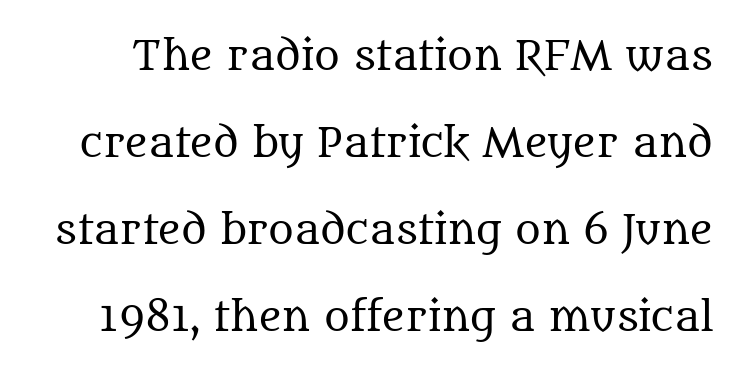
The image shows 39 px regular-weight serif type, upright; set loose line spacing (2.23x), normal letter spacing, not underlined; medium stroke contrast and a large x-height.
